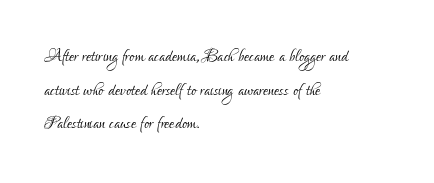
Q: Is the text bold? A: No.
Q: Is the text italic (slanted)? A: Yes.
Q: Is the text underlined? A: No.
Q: How is the paragraph aligned? A: Left-aligned.
Q: Is the spacing between letters normal or unusually wide? A: Normal.
Q: Is the spacing between lines tight, normal or loose? A: Normal.
